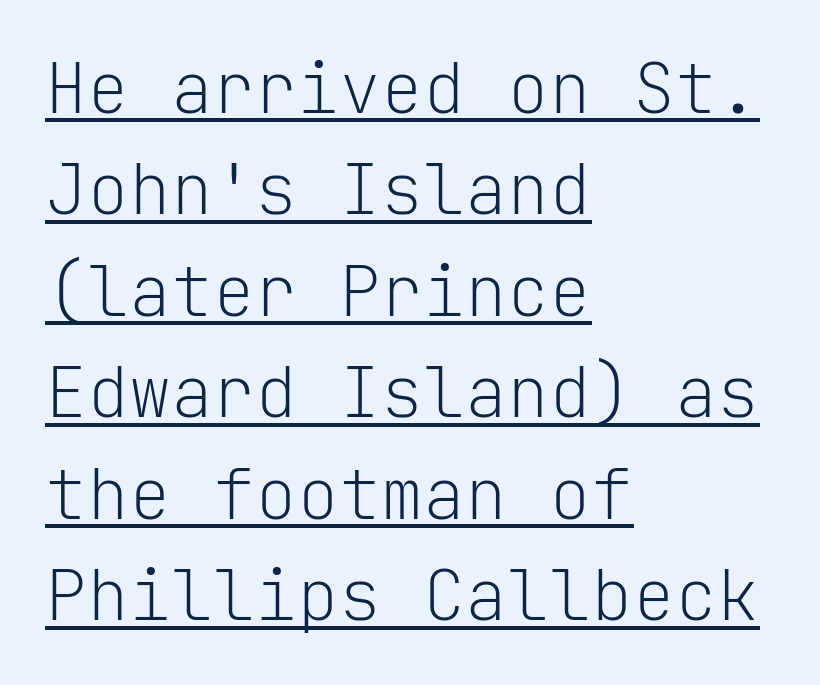
{"serif": "no", "italic": "no", "bold": "no", "weight": "light", "width": "normal", "stroke_contrast": "low", "x_height": "medium", "monospaced": "yes", "underline": "yes", "align": "left", "line_spacing": "normal", "line_spacing_ratio": 1.45, "letter_spacing": "normal", "letter_spacing_em": 0.0, "glyph_px": 70}
